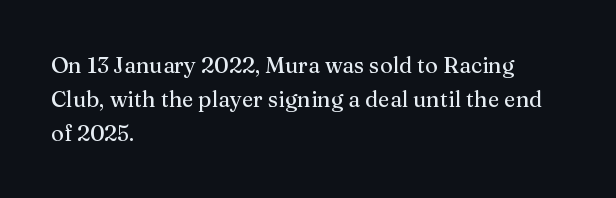
Q: Is the text italic (slanted)? A: No, it is upright.
Q: Is the text underlined? A: No.
Q: How is the paragraph aligned? A: Left-aligned.
Q: Is the spacing between letters normal or unusually wide? A: Normal.
Q: Is the spacing between lines tight, normal or loose? A: Normal.
